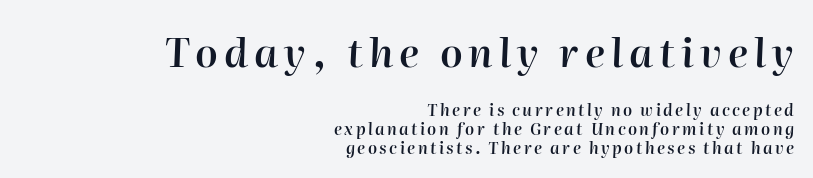
Q: Is the text bold? A: Semi-bold.
Q: Is the text italic (slanted)? A: Yes, it leans right by about 2 degrees.
Q: Is the text underlined? A: No.
Q: How is the paragraph aligned? A: Right-aligned.
Q: Which block of text is set in a larger size, the first (top) or the second (bottom)? A: The first (top) one.
Q: Width (condensed, normal, or wide)? A: Normal.
Q: Stroke contrast? A: High.
Q: x-height? A: Medium.
Q: Monospaced? A: No.
